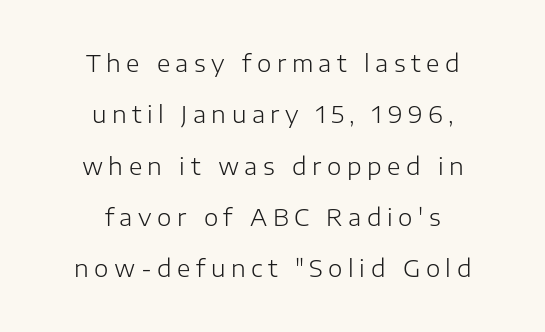
{"italic": "no", "bold": "no", "underline": "no", "align": "center", "line_spacing": "loose", "line_spacing_ratio": 2.23, "letter_spacing": "wide", "letter_spacing_em": 0.24, "glyph_px": 23}
